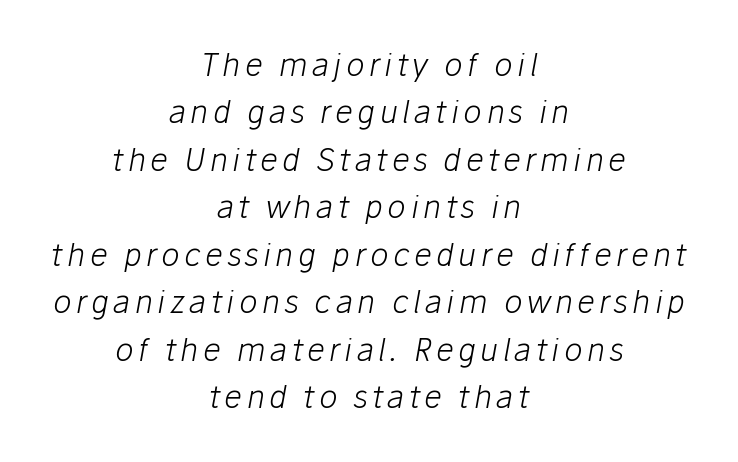
The image shows 31 px light type, italic (leaning right); set centered, normal line spacing (1.53x), not underlined; low stroke contrast and a medium x-height.
